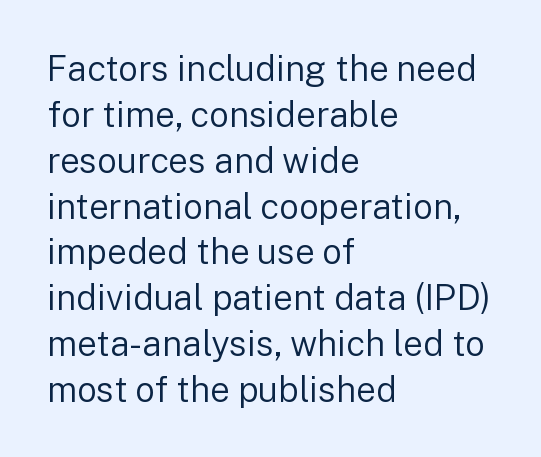
{"serif": "no", "italic": "no", "bold": "no", "weight": "regular", "width": "normal", "stroke_contrast": "low", "x_height": "medium", "monospaced": "no", "underline": "no", "align": "left", "line_spacing": "normal", "line_spacing_ratio": 1.31, "letter_spacing": "normal", "letter_spacing_em": 0.0, "glyph_px": 35}
